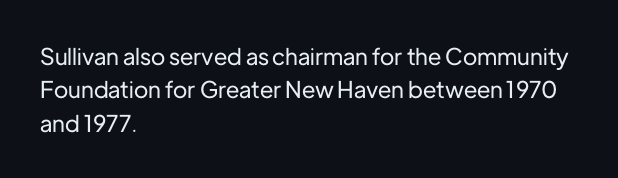
{"italic": "no", "underline": "no", "align": "left", "line_spacing": "normal", "line_spacing_ratio": 1.45, "letter_spacing": "normal", "letter_spacing_em": 0.0, "glyph_px": 23}
